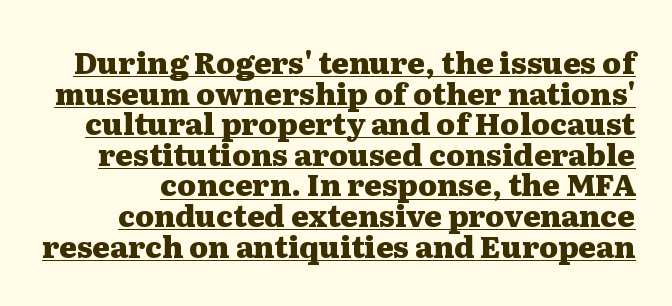
The lettering holds an erect, upright posture throughout. Look at the stroke-to-counter ratio: heavy, a bold. Inter-character spacing is left at the font's built-in metrics. One glance says dense: line gaps are narrower than usual. Are there feet on the stems? There are — it's a serif.
